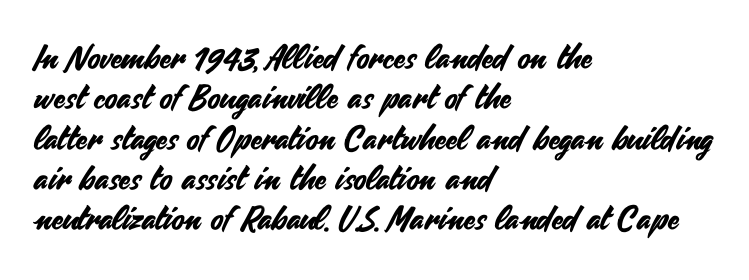
Q: Is the text italic (slanted)? A: Yes.
Q: Is the typeface a serif or a sans-serif typeface? A: Sans-serif.
Q: Is the text underlined? A: No.
Q: How is the paragraph aligned? A: Left-aligned.
Q: Is the spacing between letters normal or unusually wide? A: Normal.
Q: Width (condensed, normal, or wide)? A: Normal.
Q: Stroke contrast? A: Medium.
Q: x-height? A: Small.
Q: Monospaced? A: No.
